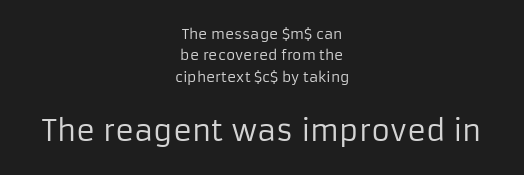
Q: Is the text bold? A: No.
Q: Is the text italic (slanted)? A: No, it is upright.
Q: Is the typeface a serif or a sans-serif typeface? A: Sans-serif.
Q: Is the text underlined? A: No.
Q: How is the paragraph aligned? A: Centered.
Q: Is the spacing between letters normal or unusually wide? A: Normal.
Q: Is the spacing between lines tight, normal or loose? A: Normal.
Q: Which block of text is set in a larger size, the first (top) or the second (bottom)? A: The second (bottom) one.
Q: Width (condensed, normal, or wide)? A: Normal.
Q: Stroke contrast? A: Low.
Q: x-height? A: Medium.
Q: Monospaced? A: No.
